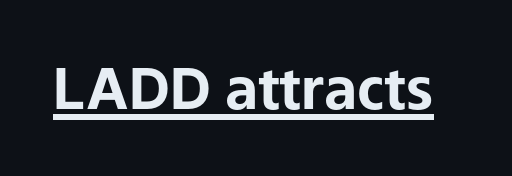
Q: Is the text bold? A: Yes.
Q: Is the text italic (slanted)? A: No, it is upright.
Q: Is the typeface a serif or a sans-serif typeface? A: Sans-serif.
Q: Is the text underlined? A: Yes.
Q: Is the spacing between letters normal or unusually wide? A: Normal.
Q: Width (condensed, normal, or wide)? A: Normal.
Q: Stroke contrast? A: Low.
Q: x-height? A: Medium.
Q: Monospaced? A: No.
